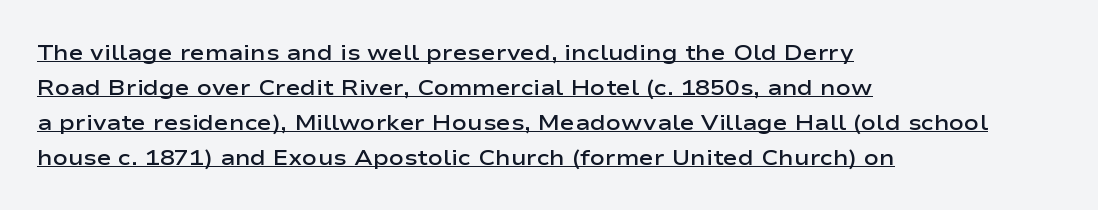
{"italic": "no", "bold": "semi", "underline": "yes", "align": "left", "line_spacing": "normal", "line_spacing_ratio": 1.59, "letter_spacing": "normal", "letter_spacing_em": 0.0, "glyph_px": 22}
